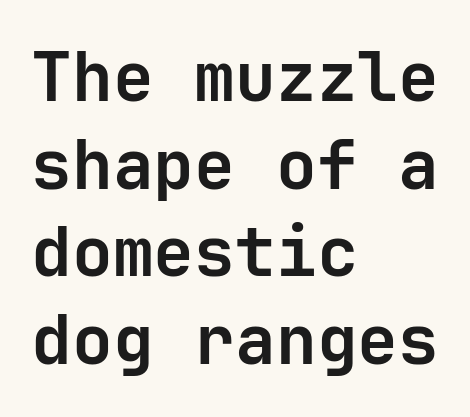
{"serif": "no", "italic": "no", "bold": "yes", "weight": "bold", "width": "normal", "stroke_contrast": "low", "x_height": "medium", "monospaced": "yes", "underline": "no", "align": "left", "line_spacing": "normal", "line_spacing_ratio": 1.29, "letter_spacing": "normal", "letter_spacing_em": 0.0, "glyph_px": 68}
